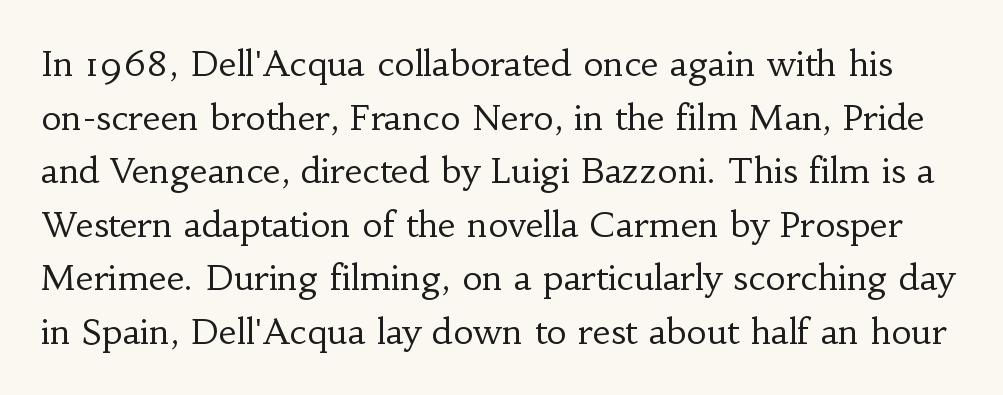
The image shows 35 px regular-weight serif type, upright; set normal line spacing (1.53x), normal letter spacing, not underlined; low stroke contrast and a small x-height.
